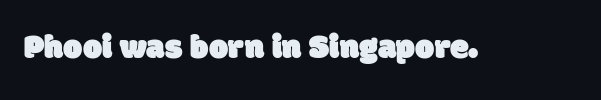
{"serif": "no", "width": "normal", "stroke_contrast": "low", "x_height": "large", "monospaced": "no", "underline": "no", "letter_spacing": "normal", "letter_spacing_em": 0.0, "glyph_px": 34}
